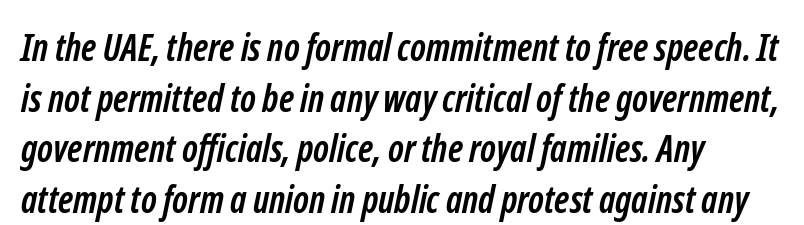
{"serif": "no", "bold": "yes", "weight": "semibold", "width": "condensed", "stroke_contrast": "low", "x_height": "medium", "monospaced": "no", "underline": "no", "align": "left", "line_spacing": "normal", "line_spacing_ratio": 1.37, "letter_spacing": "normal", "letter_spacing_em": 0.0, "glyph_px": 37}
